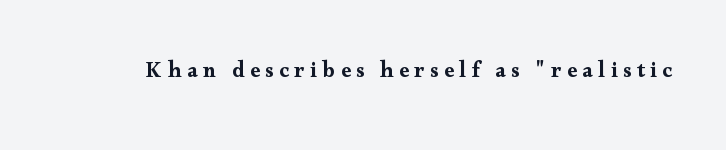
Clear beneath every line of the passage. Nope, not italic — everything's standing straight. Tracking value appears strongly positive — letters spread wide.
